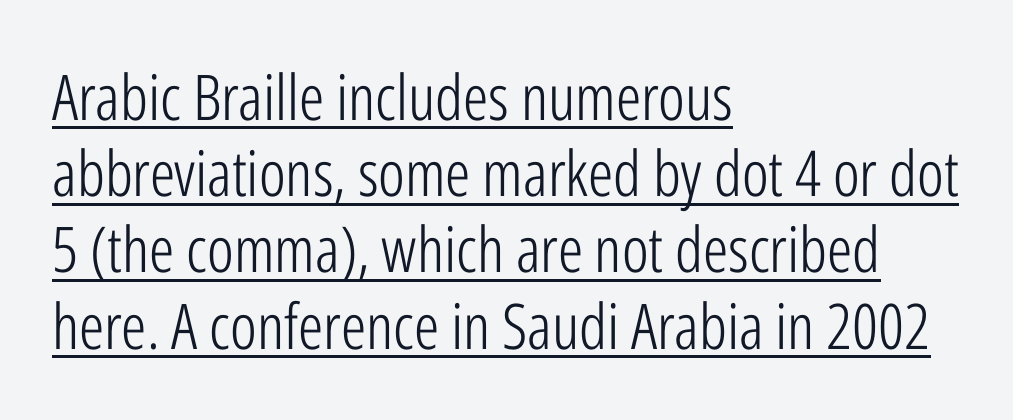
The image shows 63 px light, condensed sans-serif type, upright; set left-aligned, line spacing 1.21x, normal letter spacing, underlined; low stroke contrast and a medium x-height.
